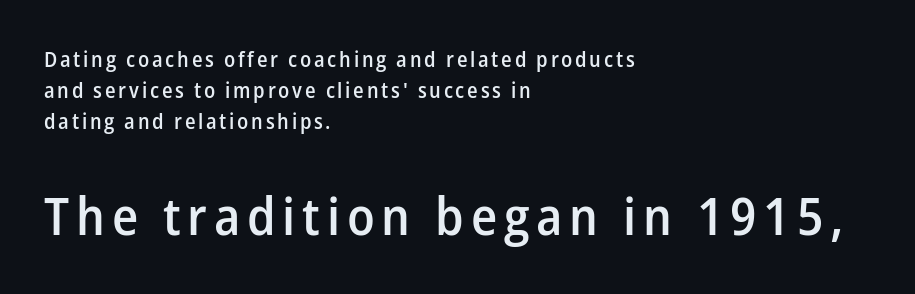
{"serif": "no", "italic": "no", "bold": "semi", "weight": "semibold", "width": "normal", "stroke_contrast": "low", "x_height": "medium", "monospaced": "no", "underline": "no", "align": "left", "line_spacing": "normal", "line_spacing_ratio": 1.48, "larger_block": "second", "size_ratio": 2.48, "glyph_px": 52}
